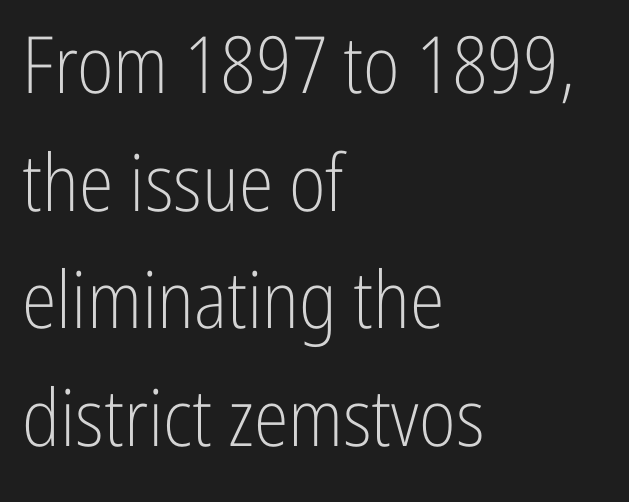
Summary of weight: not heavy and not bold. The strip under each line holds only bare page. The passage shown is typed in a proportional face where columns would drift. Does extra space separate the letters? No, they use regular spacing. This block has exactly the height ordinary leading produces.
